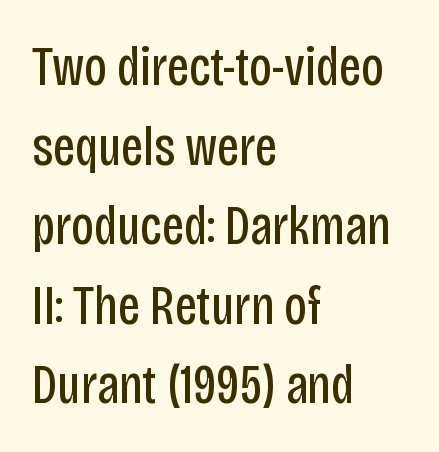
Successive baselines arrive at the customary interval. Think of a printed novel: that variable character pitch is what you see here. Words appear dense and cohesive because spacing is normal. This rendering features lettering with no underline. This reads as an unemphasized weight, regular at the heaviest.
